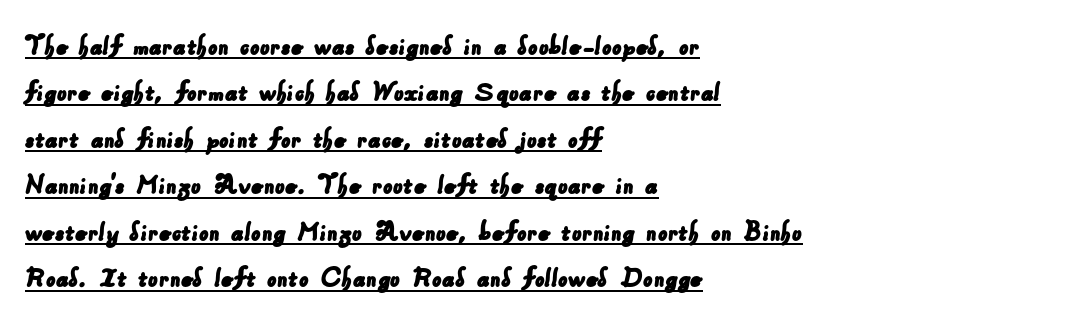
{"serif": "no", "width": "normal", "stroke_contrast": "low", "x_height": "small", "monospaced": "no", "underline": "yes", "align": "left", "line_spacing": "normal", "line_spacing_ratio": 1.55, "letter_spacing": "normal", "letter_spacing_em": 0.0, "glyph_px": 30}
